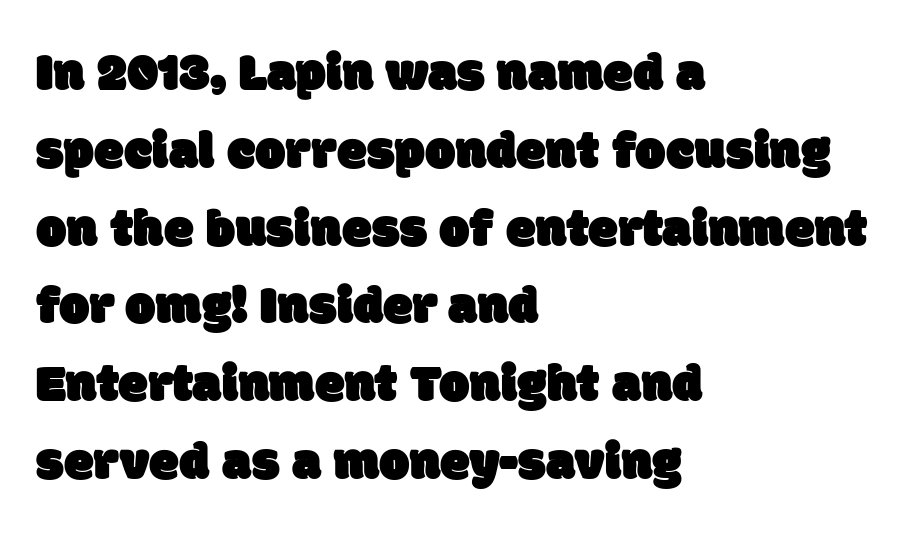
The image shows 54 px sans-serif type; set left-aligned, normal line spacing (1.44x), normal letter spacing, not underlined; low stroke contrast and a large x-height.
